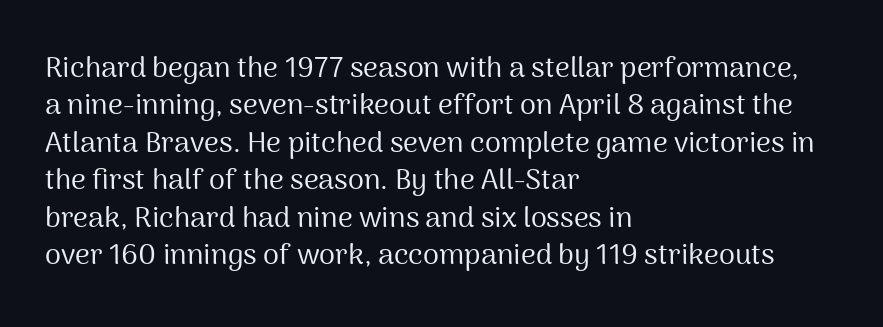
Q: Is the text bold? A: No.
Q: Is the text italic (slanted)? A: No, it is upright.
Q: Is the typeface a serif or a sans-serif typeface? A: Sans-serif.
Q: Is the text underlined? A: No.
Q: How is the paragraph aligned? A: Left-aligned.
Q: Is the spacing between letters normal or unusually wide? A: Normal.
Q: Is the spacing between lines tight, normal or loose? A: Normal.
Q: Width (condensed, normal, or wide)? A: Normal.
Q: Stroke contrast? A: Medium.
Q: x-height? A: Medium.
Q: Monospaced? A: No.
